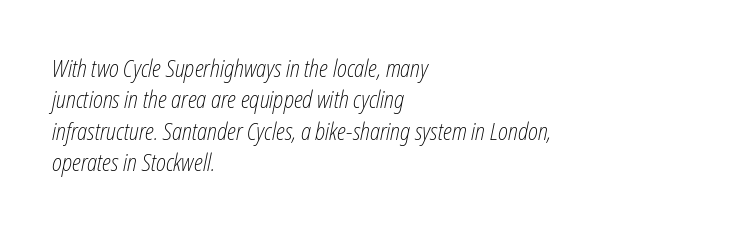
Heaviness? Minimal to ordinary, like unemphasized prose. Does the lettering tilt? It does — this is italic. The specimen omits any rule beneath the text block's lines. The text block is weighted toward the left margin, trailing off unevenly rightward. A normal amount of white space separates one row of letters from the next.
